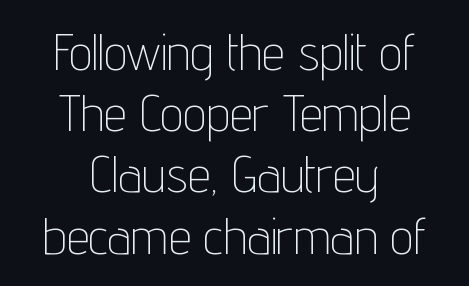
The image shows 51 px thin, condensed sans-serif type, upright; set centered, line spacing 1.2x, normal letter spacing, not underlined; low stroke contrast and a medium x-height.
